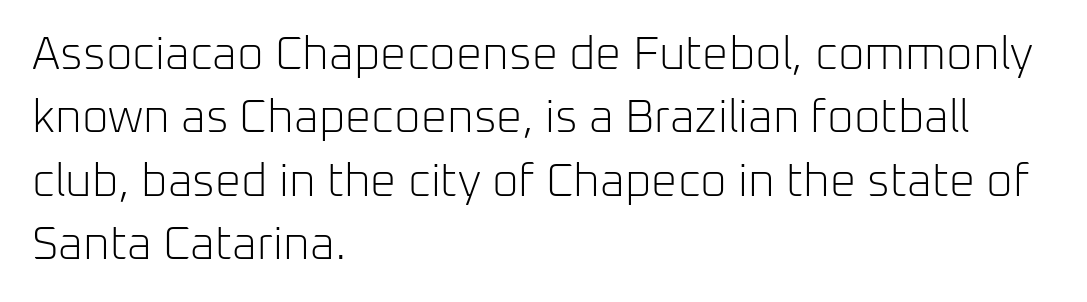
{"serif": "no", "italic": "no", "bold": "no", "weight": "light", "width": "normal", "stroke_contrast": "low", "x_height": "medium", "monospaced": "no", "underline": "no", "align": "left", "line_spacing": "normal", "line_spacing_ratio": 1.38, "letter_spacing": "normal", "letter_spacing_em": 0.0, "glyph_px": 46}
